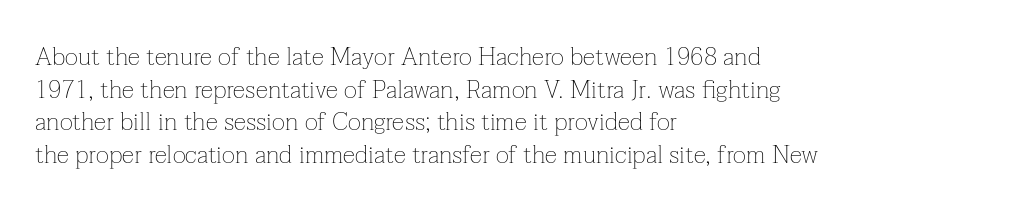
The image shows 25 px text type, upright; set left-aligned, normal line spacing (1.31x), normal letter spacing, not underlined.
